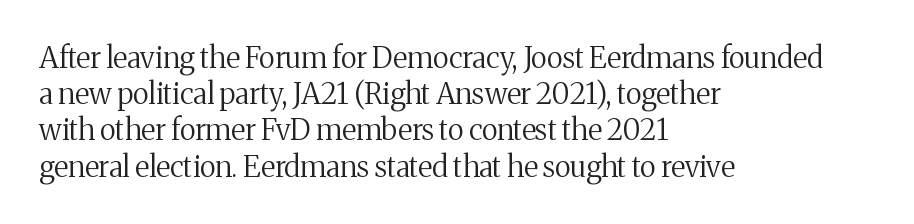
{"serif": "yes", "italic": "no", "bold": "no", "weight": "regular", "width": "normal", "stroke_contrast": "medium", "x_height": "medium", "monospaced": "no", "underline": "no", "align": "left", "line_spacing": "normal", "line_spacing_ratio": 1.25, "letter_spacing": "normal", "letter_spacing_em": 0.0, "glyph_px": 29}
